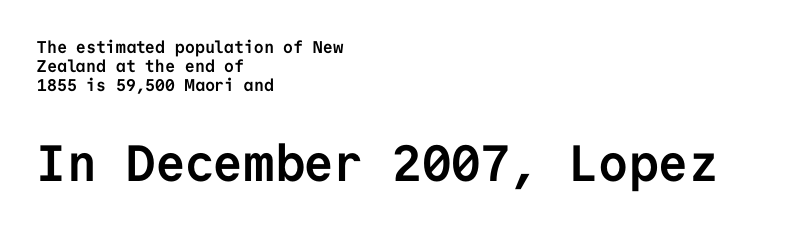
Inter-character spacing is left at the font's built-in metrics. Caption: bold face, heavy strokes. Is the block centered? No — it sits flush against the left margin. A student would notice the bottom passage is typeset larger than what precedes it. Anything drawn beneath the words? Only blank space.
